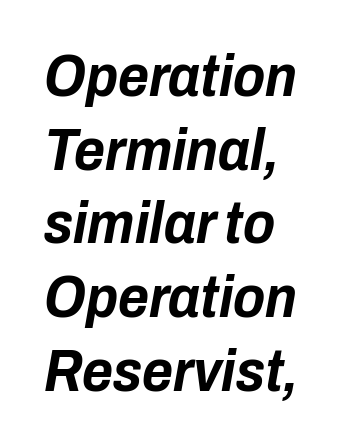
The block of text has a typical density, with ordinary space between rows. The foot of each line stays bare and open. You could not count columns in this text — the font is proportionally spaced. There's an unmistakable incline to the writing here. This sample is left-justified, so line endings fall wherever the words run out.
